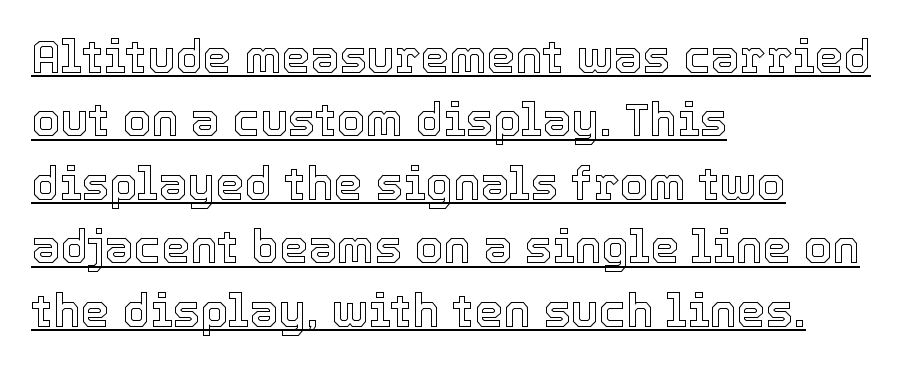
{"italic": "no", "width": "normal", "x_height": "medium", "monospaced": "no", "underline": "yes", "align": "left", "line_spacing": "normal", "line_spacing_ratio": 1.38, "letter_spacing": "normal", "letter_spacing_em": 0.0, "glyph_px": 46}
